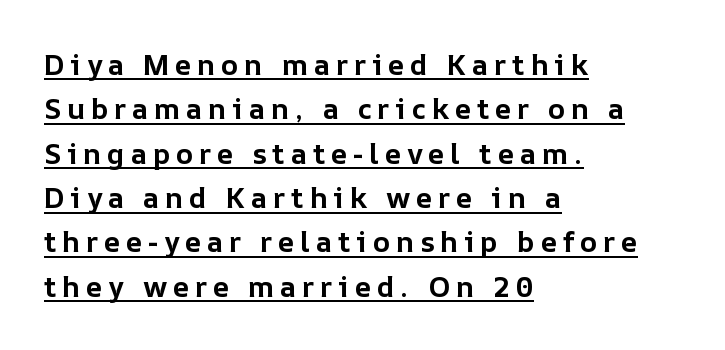
The image shows 29 px bold type, upright; set left-aligned, normal line spacing (1.53x), underlined; low stroke contrast and a medium x-height.
